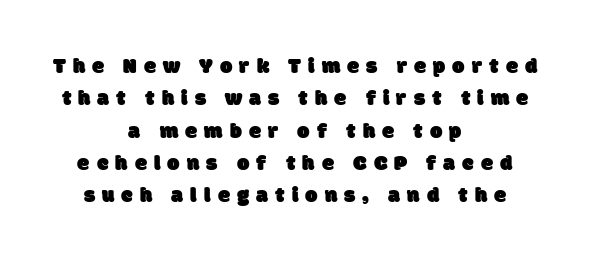
In terms of letterspacing, this is a distinctly airy, spread setting. The typesetter chose a symmetrical, centered arrangement here. Is there much room between lines? A standard amount, neither cramped nor airy. The area under the type is left untouched.
